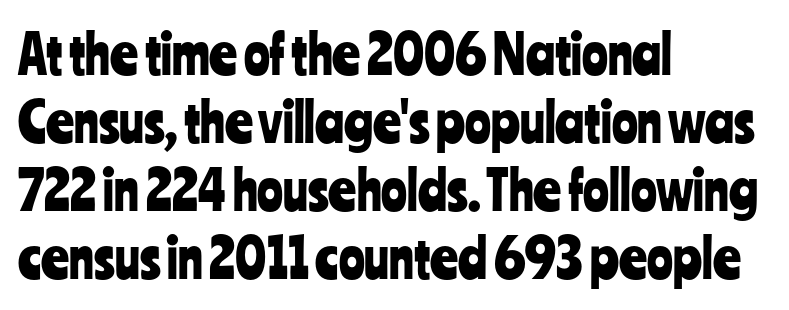
Think of a printed novel: that variable character pitch is what you see here. A bare baseline throughout the passage. What stands out about the letter spacing? Nothing — it is the standard amount. Left-aligned paragraph, ragged on the right.
